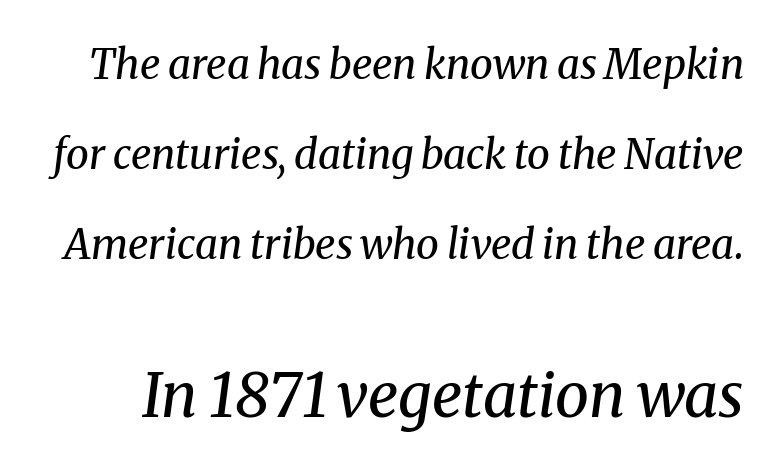
{"serif": "yes", "italic": "yes", "lean": "right", "slant_degrees": 8, "bold": "no", "weight": "regular", "width": "normal", "stroke_contrast": "medium", "x_height": "medium", "monospaced": "no", "underline": "no", "line_spacing": "loose", "line_spacing_ratio": 2.19, "letter_spacing": "normal", "letter_spacing_em": 0.0, "larger_block": "second", "size_ratio": 1.49, "glyph_px": 61}
